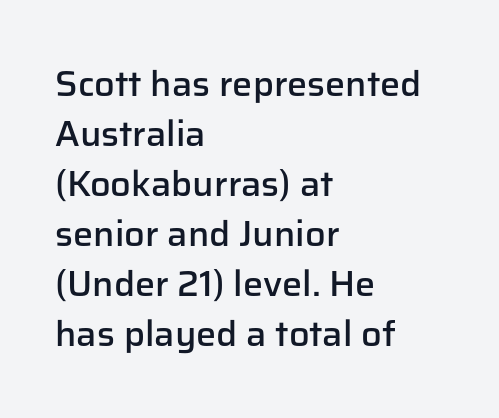
{"serif": "no", "italic": "no", "bold": "semi", "weight": "semibold", "width": "normal", "stroke_contrast": "low", "x_height": "medium", "monospaced": "no", "underline": "no", "align": "left", "line_spacing": "normal", "line_spacing_ratio": 1.39, "letter_spacing": "normal", "letter_spacing_em": 0.0, "glyph_px": 36}
